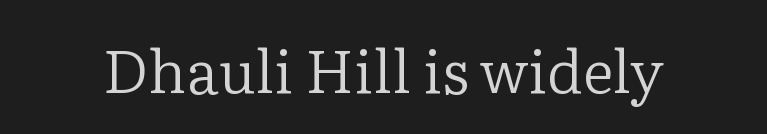
{"serif": "yes", "italic": "no", "bold": "no", "weight": "regular", "width": "normal", "stroke_contrast": "low", "x_height": "medium", "monospaced": "no", "underline": "no", "letter_spacing": "normal", "letter_spacing_em": 0.0, "glyph_px": 60}
